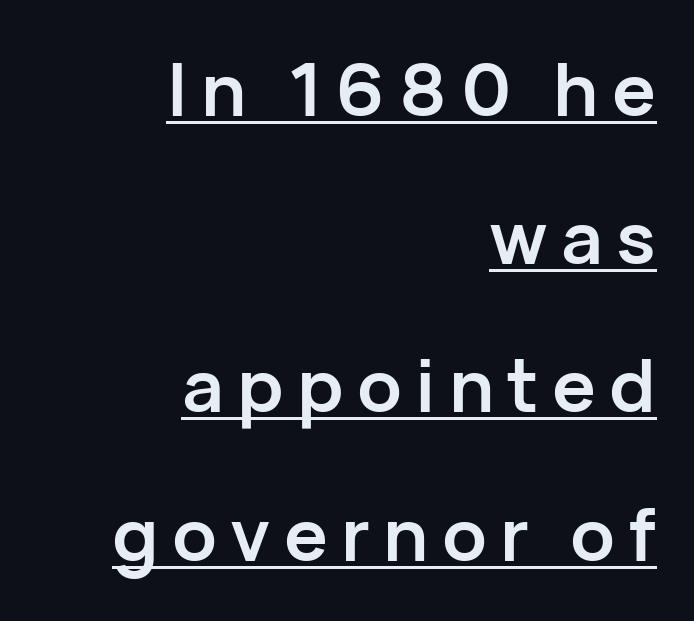
Q: Is the text bold? A: Yes.
Q: Is the text italic (slanted)? A: No, it is upright.
Q: Is the typeface a serif or a sans-serif typeface? A: Sans-serif.
Q: Is the text underlined? A: Yes.
Q: How is the paragraph aligned? A: Right-aligned.
Q: Is the spacing between lines tight, normal or loose? A: Loose.
Q: Width (condensed, normal, or wide)? A: Normal.
Q: Stroke contrast? A: Low.
Q: x-height? A: Medium.
Q: Monospaced? A: No.
